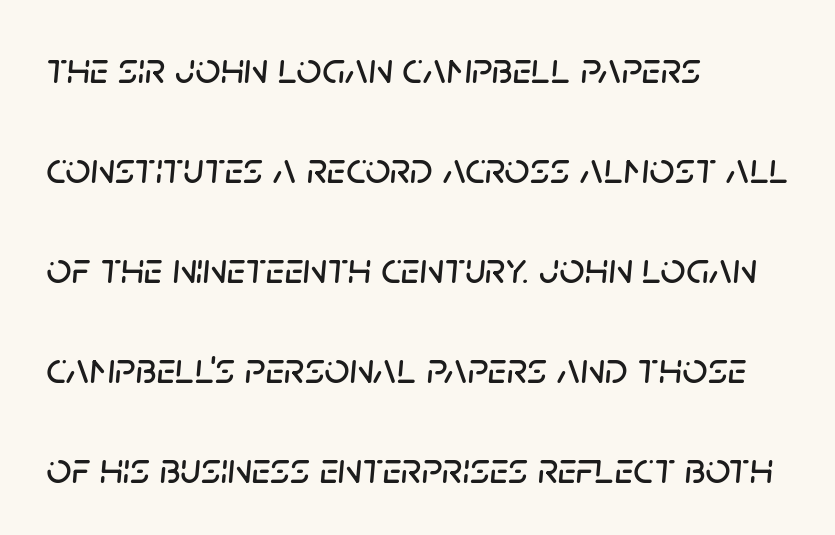
Is this a fixed-width face? No — the glyphs have proportional, varying widths. There's an unmistakable incline to the writing here. Bare-footed words on every line. Casual observation: everything's shoved over to the left. The vertical gap from one line to the next is large. The letters sit at their default tracking, neither squeezed nor spread.
